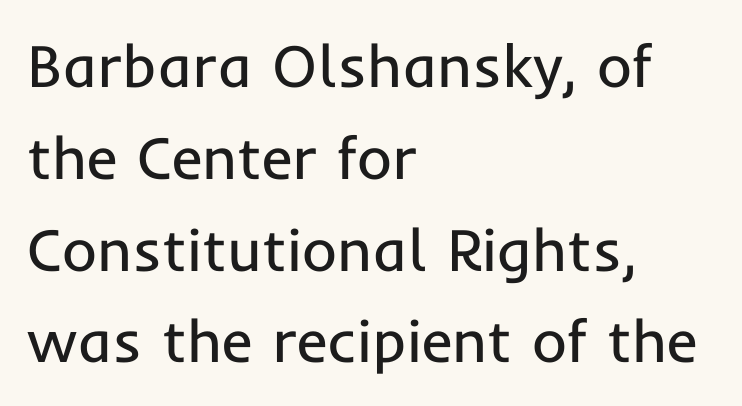
Q: Is the text bold? A: No.
Q: Is the text italic (slanted)? A: No, it is upright.
Q: Is the typeface a serif or a sans-serif typeface? A: Sans-serif.
Q: Is the text underlined? A: No.
Q: How is the paragraph aligned? A: Left-aligned.
Q: Is the spacing between letters normal or unusually wide? A: Normal.
Q: Is the spacing between lines tight, normal or loose? A: Normal.
Q: Width (condensed, normal, or wide)? A: Normal.
Q: Stroke contrast? A: Low.
Q: x-height? A: Medium.
Q: Monospaced? A: No.
